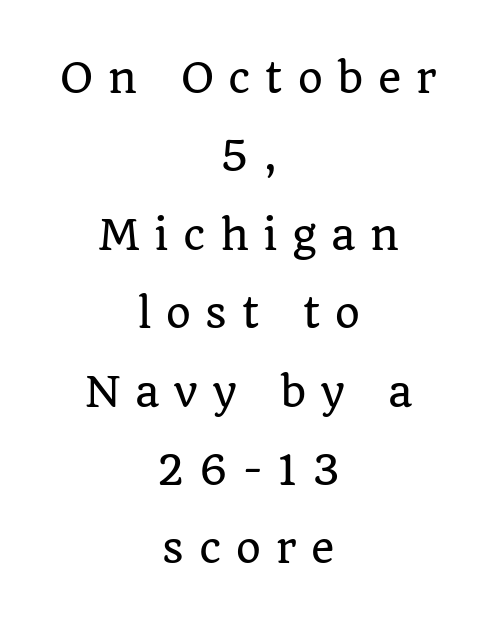
The image shows 40 px serif type, upright; set centered, loose line spacing (1.96x), unusually wide letter spacing (+0.37 em), not underlined; low stroke contrast and a large x-height.
